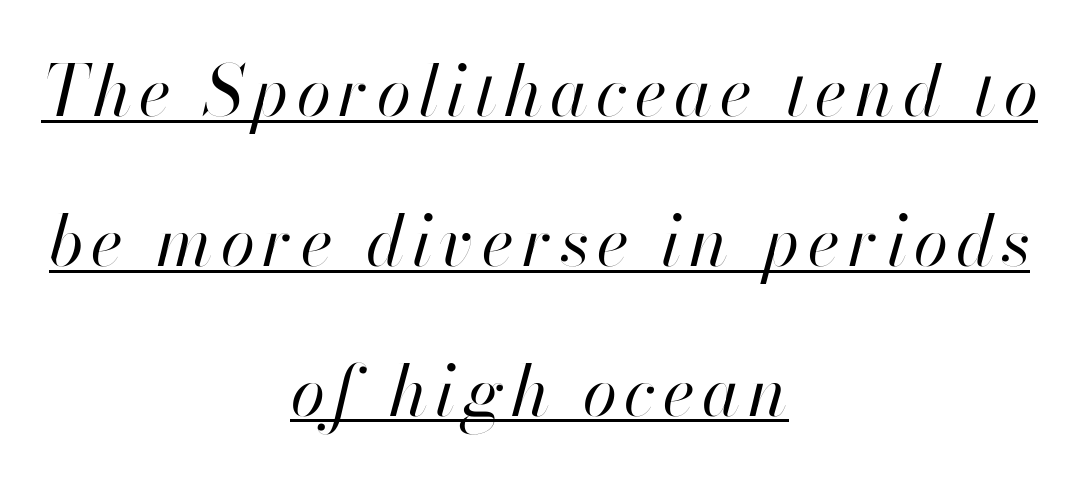
The image shows 70 px regular-weight type, italic (leaning right); set centered, loose line spacing (2.14x), underlined; high stroke contrast and a small x-height.
